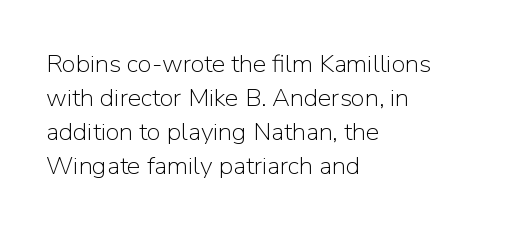
A normal amount of white space separates one row of letters from the next. Honestly, the letter spacing is just normal — you wouldn't notice it. The font's upright variant was chosen for this text. Is this a heavy cut? Hardly; it is regular or lighter. Caption: multi-line text, flush left, ragged right.
